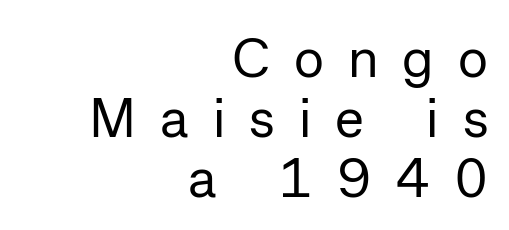
Loose tracking; the words dissolve into strings of separated letters. Character widths vary here, with narrow letters taking less room than wide ones. Ascenders rise straight up at ninety degrees. The paragraph shown leans on its right margin.
